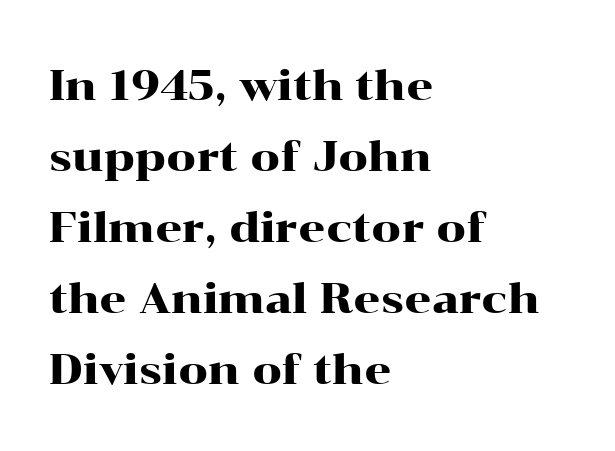
{"serif": "yes", "italic": "no", "width": "wide", "stroke_contrast": "high", "x_height": "medium", "monospaced": "no", "underline": "no", "align": "left", "line_spacing": "normal", "line_spacing_ratio": 1.69, "letter_spacing": "normal", "letter_spacing_em": 0.0, "glyph_px": 42}
